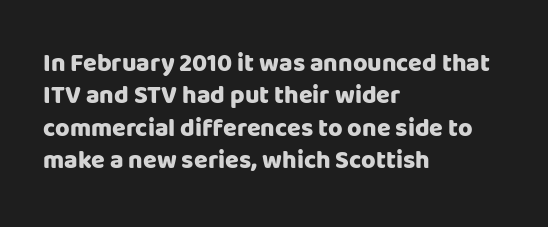
{"italic": "no", "bold": "yes", "underline": "no", "align": "left", "line_spacing": "normal", "line_spacing_ratio": 1.3, "letter_spacing": "normal", "letter_spacing_em": 0.0, "glyph_px": 25}
